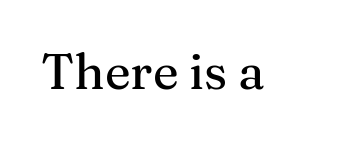
Q: Is the text italic (slanted)? A: No, it is upright.
Q: Is the typeface a serif or a sans-serif typeface? A: Serif.
Q: Is the text underlined? A: No.
Q: Is the spacing between letters normal or unusually wide? A: Normal.
Q: Width (condensed, normal, or wide)? A: Normal.
Q: Stroke contrast? A: Medium.
Q: x-height? A: Medium.
Q: Monospaced? A: No.
